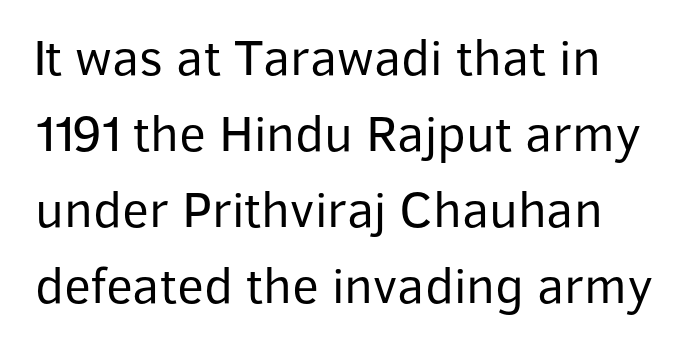
The image shows 52 px regular-weight sans-serif type, upright; set normal line spacing (1.46x), normal letter spacing, not underlined; low stroke contrast and a medium x-height.
